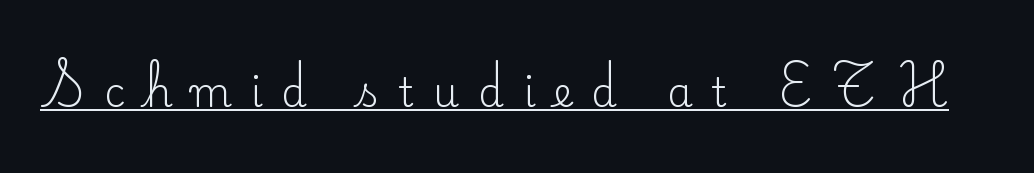
The image shows 41 px regular-weight type, upright; set unusually wide letter spacing (+0.46 em), underlined; low stroke contrast and a small x-height.
